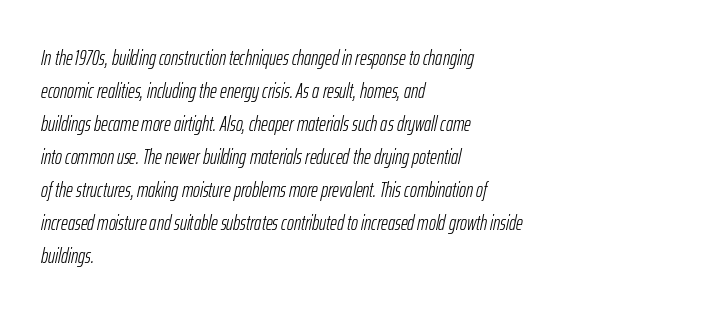
{"italic": "yes", "lean": "right", "slant_degrees": 12, "bold": "no", "underline": "no", "align": "left", "line_spacing": "normal", "line_spacing_ratio": 1.57, "letter_spacing": "normal", "letter_spacing_em": 0.0, "glyph_px": 21}
